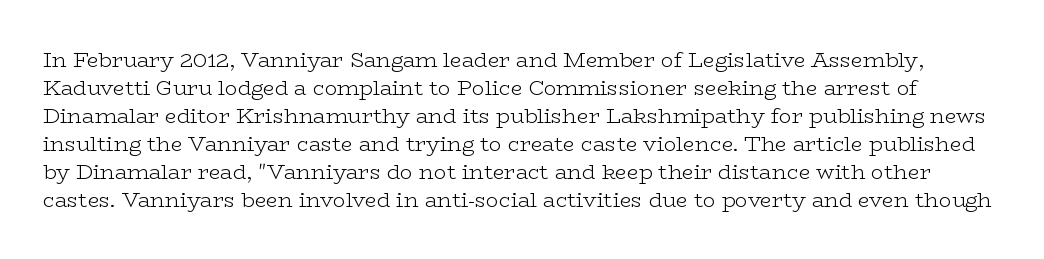
{"italic": "no", "bold": "no", "underline": "no", "line_spacing": "normal", "line_spacing_ratio": 1.33, "letter_spacing": "normal", "letter_spacing_em": 0.0, "glyph_px": 21}
